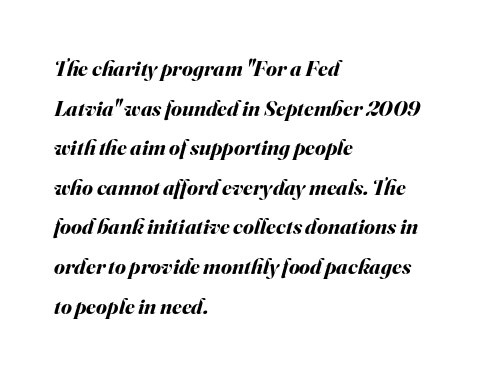
This rendering uses left alignment, leaving the right contour irregular. The rendering uses a bold face; every stroke is thick and dark. These lines were composed using italics. The gap between lines stays unmarked. The rendering keeps characters at their native spacing.
